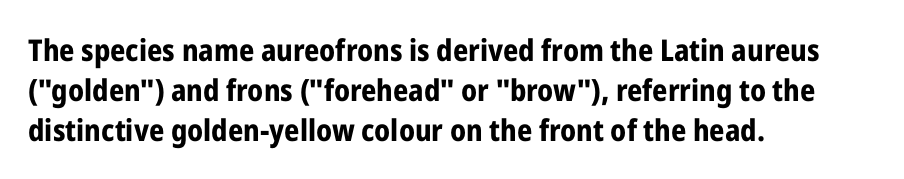
{"serif": "no", "italic": "no", "bold": "yes", "weight": "bold", "width": "condensed", "stroke_contrast": "low", "x_height": "medium", "monospaced": "no", "underline": "no", "align": "left", "line_spacing": "normal", "line_spacing_ratio": 1.34, "letter_spacing": "normal", "letter_spacing_em": 0.0, "glyph_px": 30}
